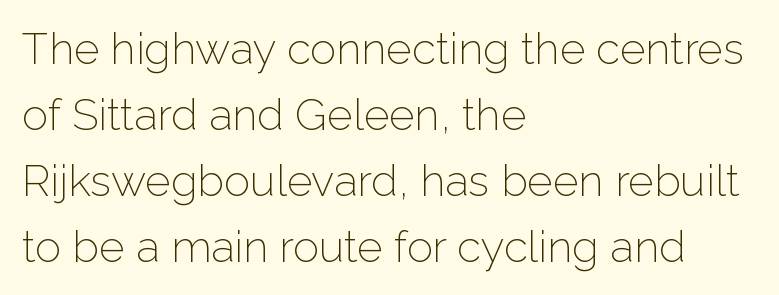
{"serif": "no", "italic": "no", "bold": "no", "weight": "light", "width": "normal", "stroke_contrast": "low", "x_height": "medium", "monospaced": "no", "underline": "no", "align": "left", "line_spacing": "normal", "line_spacing_ratio": 1.5, "letter_spacing": "normal", "letter_spacing_em": 0.0, "glyph_px": 44}
